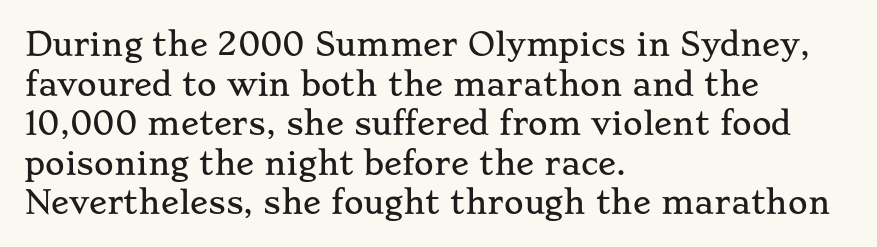
Characters follow at the spacing the type designer built in. Characters remain perfectly vertical along every line. The compositor pushed each line to the left boundary. Descenders are the only things crossing below the line. These lines are composed in type with serifs. Notice how descenders clear the ascenders below comfortably — that's standard leading.
